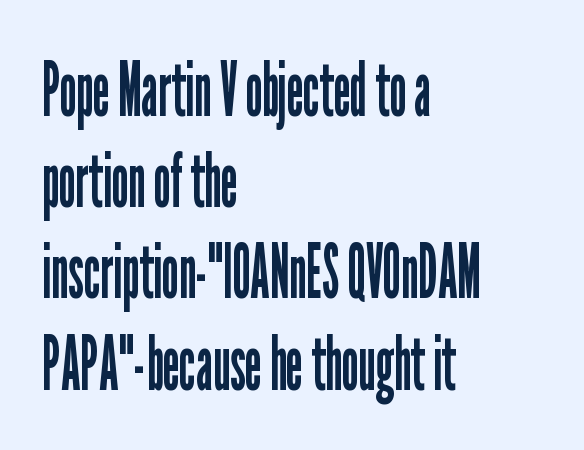
{"serif": "no", "italic": "no", "bold": "no", "weight": "regular", "width": "condensed", "stroke_contrast": "low", "x_height": "medium", "monospaced": "no", "underline": "no", "align": "left", "line_spacing_ratio": 1.2, "letter_spacing": "normal", "letter_spacing_em": 0.0, "glyph_px": 76}
